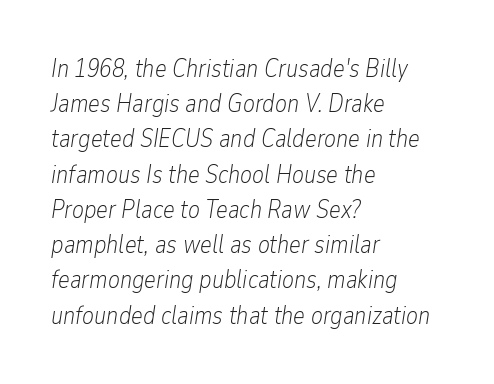
Q: Is the text bold? A: No.
Q: Is the text italic (slanted)? A: Yes, it leans right by about 9 degrees.
Q: Is the text underlined? A: No.
Q: How is the paragraph aligned? A: Left-aligned.
Q: Is the spacing between letters normal or unusually wide? A: Normal.
Q: Is the spacing between lines tight, normal or loose? A: Normal.
